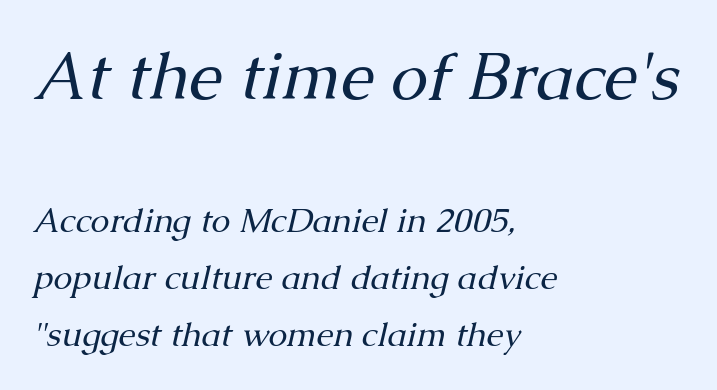
The image shows 67 px regular-weight serif type, italic (leaning right); set left-aligned, normal line spacing (1.68x), normal letter spacing, not underlined; the first (top) block is 1.97x larger; medium stroke contrast and a medium x-height.
